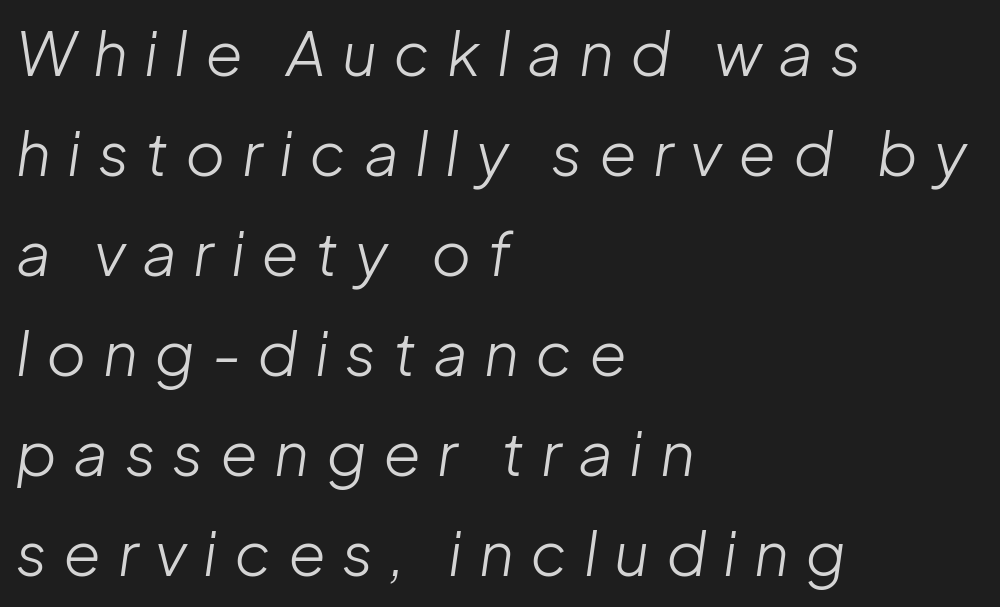
The image shows 61 px light type, italic (leaning right); set left-aligned, normal line spacing (1.64x), unusually wide letter spacing (+0.27 em), not underlined; low stroke contrast and a medium x-height.
